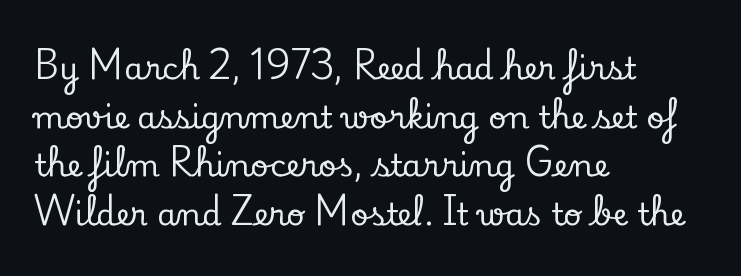
Posture: straight, roman, zero tilt. The face used here is proportionally spaced, like ordinary book or web type. Rows of type keep a routine distance in the vertical direction.
